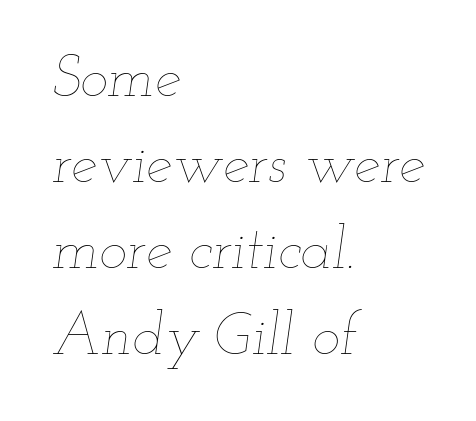
Q: Is the text bold? A: No.
Q: Is the text italic (slanted)? A: Yes, it leans right by about 12 degrees.
Q: Is the text underlined? A: No.
Q: How is the paragraph aligned? A: Left-aligned.
Q: Is the spacing between letters normal or unusually wide? A: Normal.
Q: Is the spacing between lines tight, normal or loose? A: Normal.
Q: Width (condensed, normal, or wide)? A: Wide.
Q: Stroke contrast? A: Low.
Q: x-height? A: Small.
Q: Monospaced? A: No.
